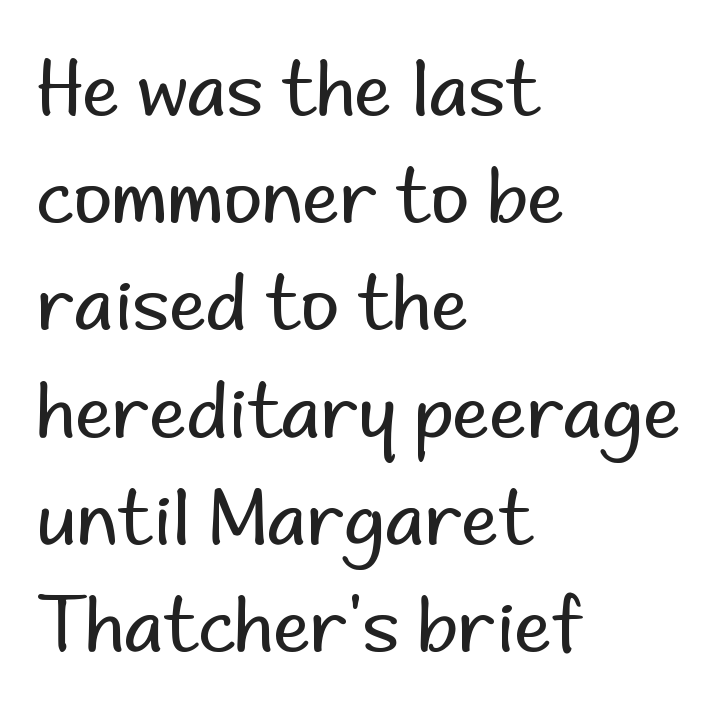
{"serif": "no", "italic": "no", "bold": "no", "weight": "regular", "width": "normal", "stroke_contrast": "low", "x_height": "small", "monospaced": "no", "underline": "no", "align": "left", "line_spacing": "normal", "line_spacing_ratio": 1.43, "letter_spacing": "normal", "letter_spacing_em": 0.0, "glyph_px": 75}
